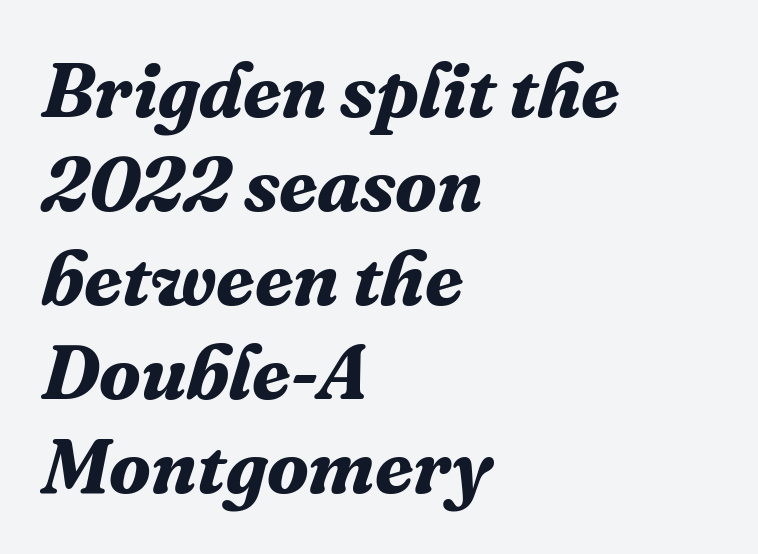
The image shows 77 px bold serif type, italic (leaning right); set left-aligned, line spacing 1.22x, normal letter spacing, not underlined; medium stroke contrast and a medium x-height.
